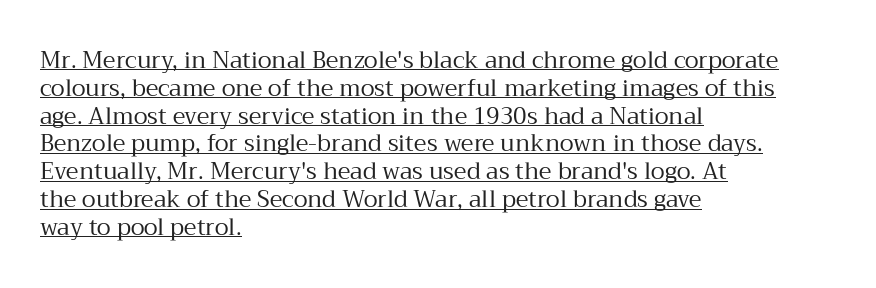
{"italic": "no", "bold": "no", "underline": "yes", "align": "left", "line_spacing_ratio": 1.21, "letter_spacing": "normal", "letter_spacing_em": 0.0, "glyph_px": 23}
